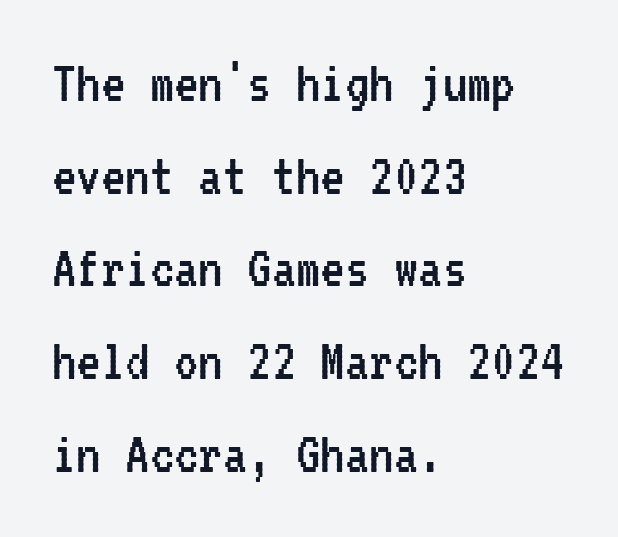
Italic: no, the glyphs are upright roman. Default kerning and tracking; the words read as compact shapes. Each line starts at the same left margin while the right side varies. The strokes are not fattened; the text isn't bold. Rule under the text: the space is simply empty. The designer went with a sans here, leaving each stem footless.
